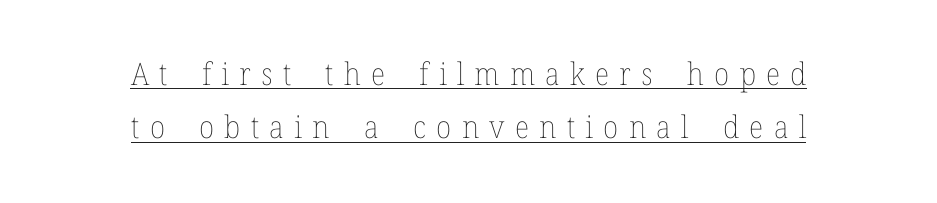
The image shows 31 px thin type, upright; set centered, line spacing 1.72x, unusually wide letter spacing (+0.33 em), underlined; low stroke contrast and a medium x-height.
